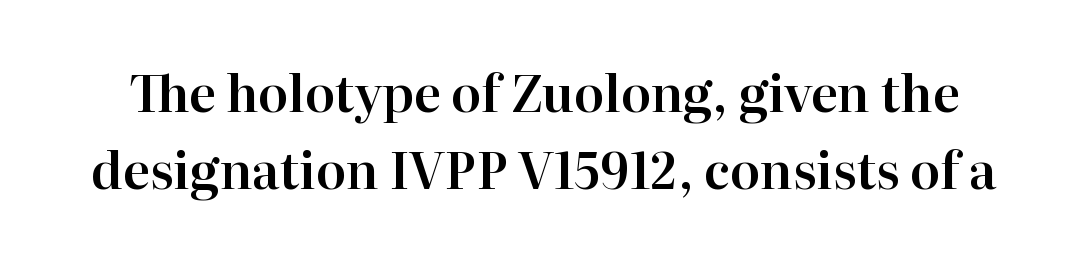
{"serif": "yes", "italic": "no", "width": "normal", "stroke_contrast": "high", "x_height": "medium", "monospaced": "no", "underline": "no", "line_spacing": "normal", "line_spacing_ratio": 1.54, "letter_spacing": "normal", "letter_spacing_em": 0.0, "glyph_px": 50}
